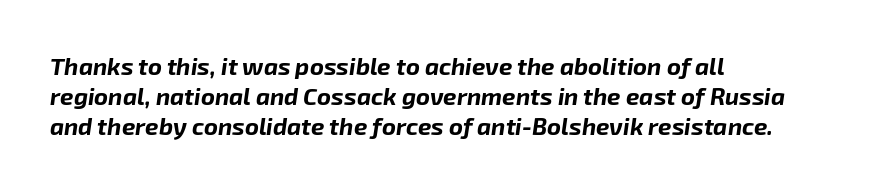
{"italic": "yes", "lean": "right", "slant_degrees": 8, "bold": "yes", "underline": "no", "align": "left", "line_spacing_ratio": 1.24, "letter_spacing": "normal", "letter_spacing_em": 0.0, "glyph_px": 24}
